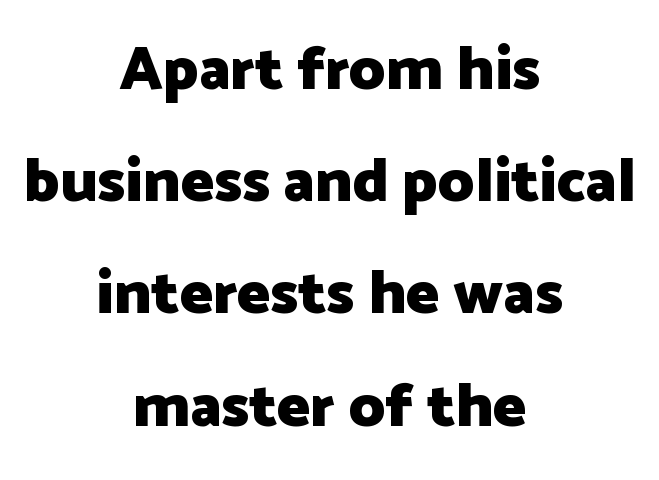
Bare-footed words on every line. Note: no serifs on the glyphs. The line texture is even and compact thanks to regular tracking. This is the regular roman posture of the typeface. Every letter is thick-stroked: bold, no question.
